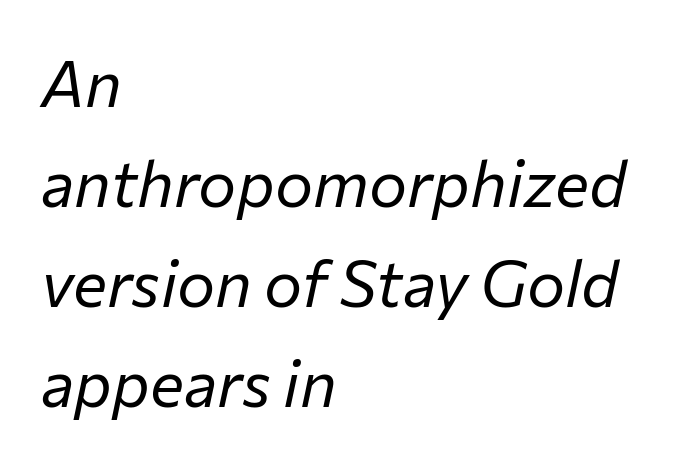
The image shows 64 px regular-weight type, italic (leaning right); set left-aligned, normal line spacing (1.56x), normal letter spacing, not underlined; low stroke contrast and a medium x-height.
